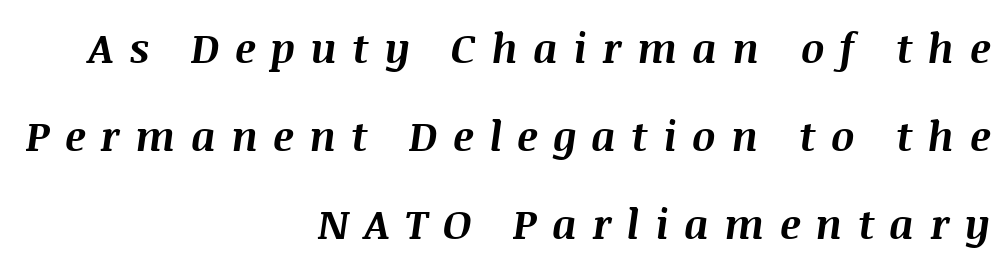
{"italic": "yes", "lean": "right", "slant_degrees": 8, "bold": "yes", "weight": "bold", "width": "normal", "stroke_contrast": "medium", "x_height": "large", "monospaced": "no", "underline": "no", "align": "right", "line_spacing": "loose", "line_spacing_ratio": 2.15, "letter_spacing": "wide", "letter_spacing_em": 0.37, "glyph_px": 41}
